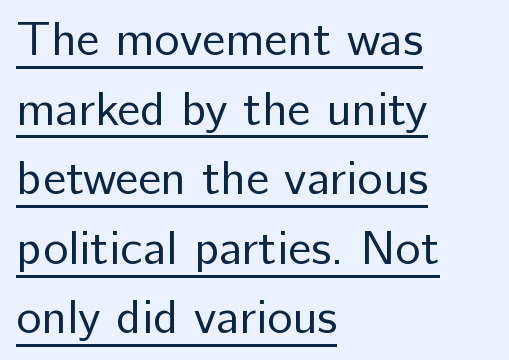
{"serif": "no", "italic": "no", "bold": "no", "weight": "regular", "width": "normal", "stroke_contrast": "low", "x_height": "medium", "monospaced": "no", "underline": "yes", "align": "left", "line_spacing": "normal", "line_spacing_ratio": 1.45, "letter_spacing": "normal", "letter_spacing_em": 0.0, "glyph_px": 48}
